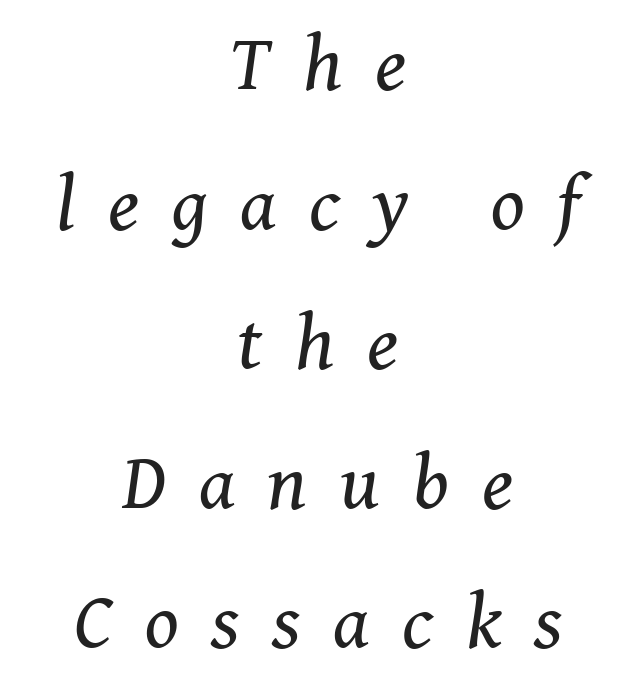
Q: Is the text bold? A: No.
Q: Is the text italic (slanted)? A: Yes, it leans right by about 8 degrees.
Q: Is the typeface a serif or a sans-serif typeface? A: Serif.
Q: Is the text underlined? A: No.
Q: How is the paragraph aligned? A: Centered.
Q: Is the spacing between letters normal or unusually wide? A: Unusually wide.
Q: Width (condensed, normal, or wide)? A: Normal.
Q: Stroke contrast? A: Medium.
Q: x-height? A: Medium.
Q: Monospaced? A: No.
